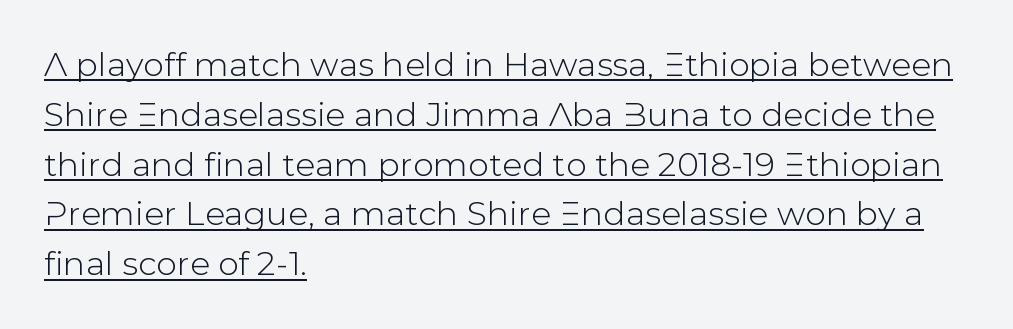
Is this a fixed-width face? No — the glyphs have proportional, varying widths. The glyphs are accompanied by a horizontal stroke just below them. Each new line begins a customary step beneath the previous one. The letters sit at their default tracking, neither squeezed nor spread.
